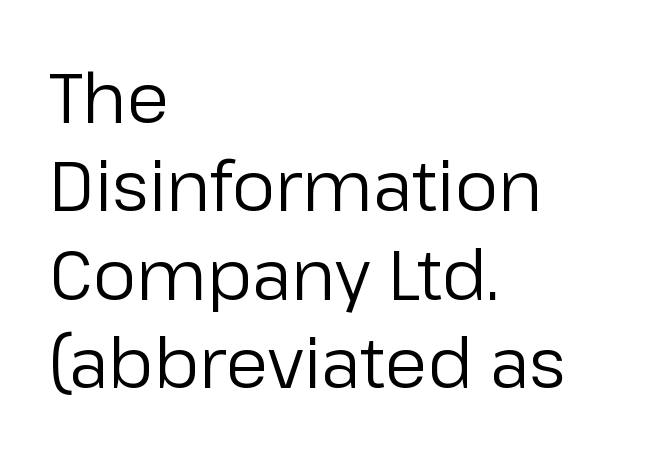
Q: Is the text bold? A: No.
Q: Is the text italic (slanted)? A: No, it is upright.
Q: Is the typeface a serif or a sans-serif typeface? A: Sans-serif.
Q: Is the text underlined? A: No.
Q: How is the paragraph aligned? A: Left-aligned.
Q: Is the spacing between letters normal or unusually wide? A: Normal.
Q: Is the spacing between lines tight, normal or loose? A: Normal.
Q: Width (condensed, normal, or wide)? A: Normal.
Q: Stroke contrast? A: Low.
Q: x-height? A: Medium.
Q: Monospaced? A: No.
